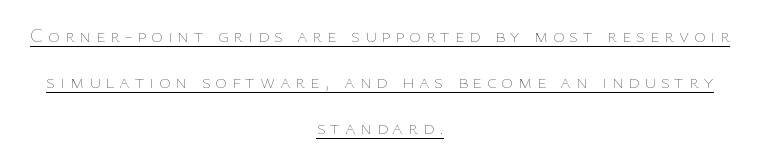
Q: Is the text bold? A: No.
Q: Is the text italic (slanted)? A: No, it is upright.
Q: Is the text underlined? A: Yes.
Q: How is the paragraph aligned? A: Centered.
Q: Is the spacing between letters normal or unusually wide? A: Unusually wide.
Q: Is the spacing between lines tight, normal or loose? A: Loose.
